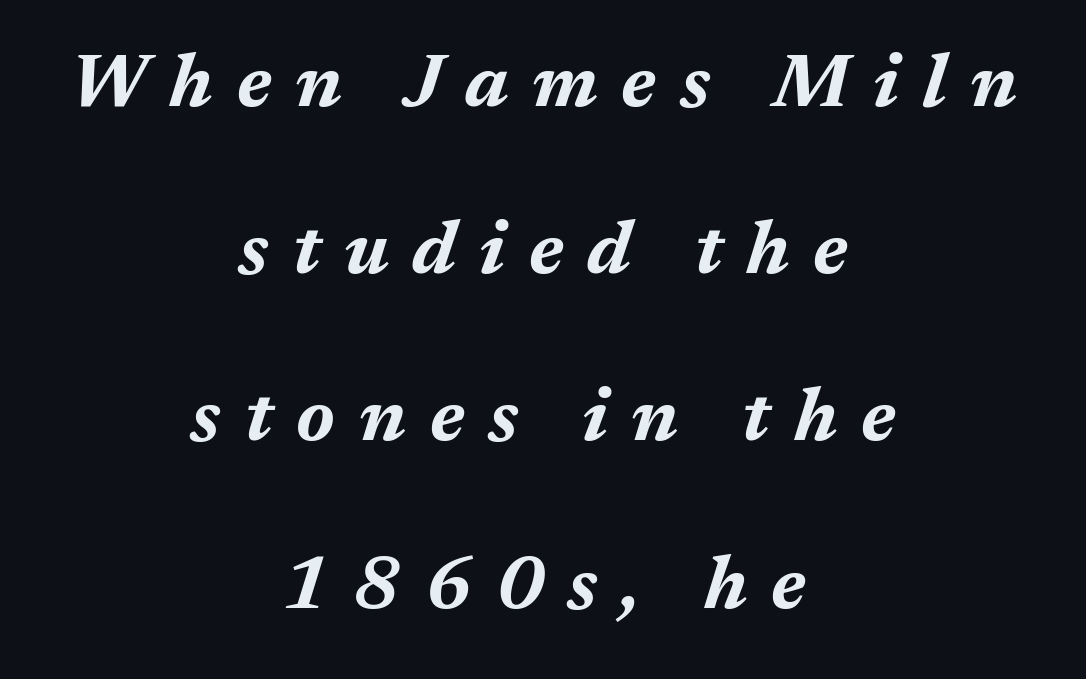
The image shows 76 px bold type, italic (leaning right); set centered, loose line spacing (2.2x), unusually wide letter spacing (+0.31 em), not underlined; medium stroke contrast and a medium x-height.
